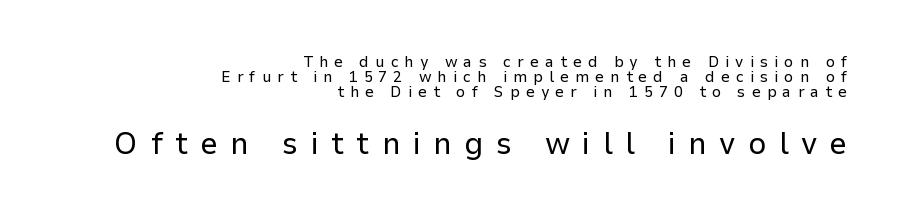
Q: Is the text bold? A: No.
Q: Is the text italic (slanted)? A: No, it is upright.
Q: Is the typeface a serif or a sans-serif typeface? A: Sans-serif.
Q: Is the text underlined? A: No.
Q: How is the paragraph aligned? A: Right-aligned.
Q: Is the spacing between letters normal or unusually wide? A: Unusually wide.
Q: Is the spacing between lines tight, normal or loose? A: Tight.
Q: Which block of text is set in a larger size, the first (top) or the second (bottom)? A: The second (bottom) one.
Q: Width (condensed, normal, or wide)? A: Normal.
Q: Stroke contrast? A: Low.
Q: x-height? A: Medium.
Q: Monospaced? A: No.
